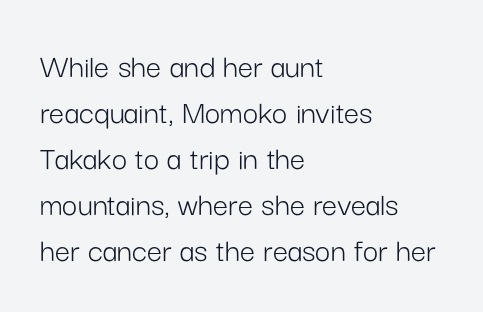
{"serif": "no", "italic": "no", "bold": "no", "weight": "light", "width": "normal", "stroke_contrast": "low", "x_height": "medium", "monospaced": "no", "underline": "no", "align": "left", "line_spacing": "normal", "line_spacing_ratio": 1.35, "letter_spacing": "normal", "letter_spacing_em": 0.0, "glyph_px": 34}
